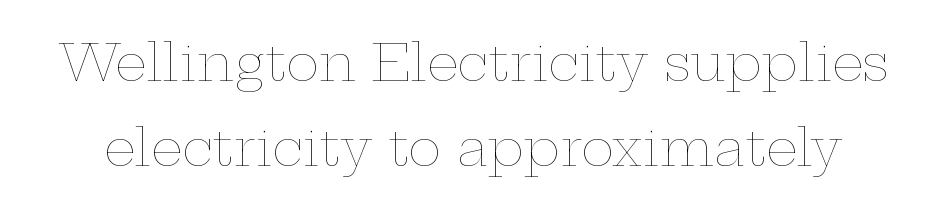
{"italic": "no", "bold": "no", "weight": "thin", "width": "wide", "stroke_contrast": "low", "x_height": "medium", "monospaced": "no", "underline": "no", "line_spacing": "normal", "line_spacing_ratio": 1.7, "letter_spacing": "normal", "letter_spacing_em": 0.0, "glyph_px": 50}
